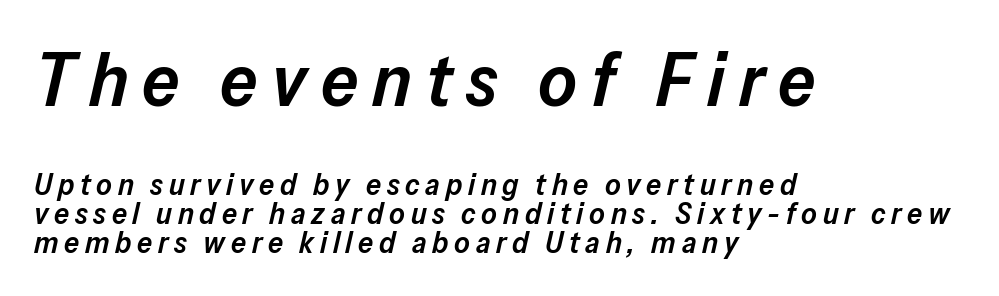
The image shows 74 px semibold type, italic (leaning right); set left-aligned, tight line spacing (0.97x), not underlined; the first (top) block is 2.47x larger; low stroke contrast and a medium x-height.
